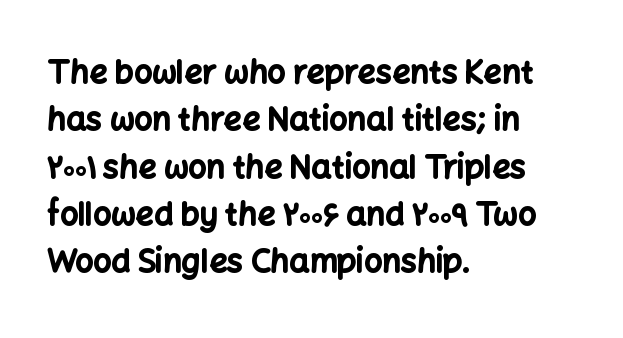
Q: Is the text bold? A: Yes.
Q: Is the text italic (slanted)? A: No, it is upright.
Q: Is the typeface a serif or a sans-serif typeface? A: Sans-serif.
Q: Is the text underlined? A: No.
Q: How is the paragraph aligned? A: Left-aligned.
Q: Is the spacing between letters normal or unusually wide? A: Normal.
Q: Is the spacing between lines tight, normal or loose? A: Normal.
Q: Width (condensed, normal, or wide)? A: Normal.
Q: Stroke contrast? A: Low.
Q: x-height? A: Medium.
Q: Monospaced? A: No.
